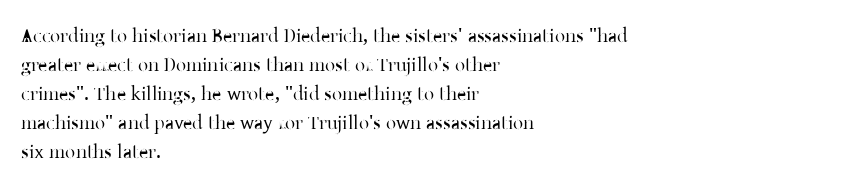
{"italic": "no", "bold": "no", "underline": "no", "align": "left", "line_spacing": "normal", "line_spacing_ratio": 1.45, "letter_spacing": "normal", "letter_spacing_em": 0.0, "glyph_px": 20}
